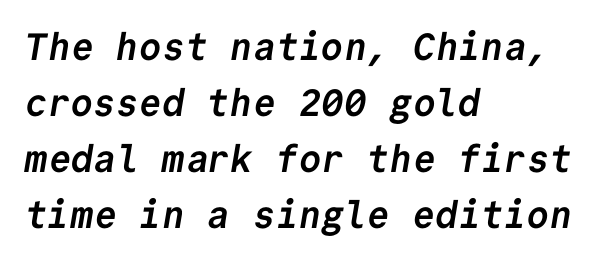
The rendering shows plain stroke endings on the letterforms — a sans-serif design. These lines sit exactly where default settings would place them. Is this a fixed-width face? Yes — each glyph sits in an identical cell. Check under the words: just untouched page. The typesetting leans heavy: a genuine bold. The lines in this sample share a left origin and differ only in where they stop.
